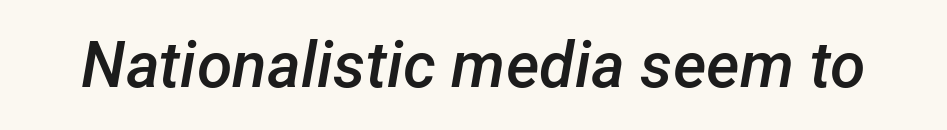
Here the glyphs are tracked normally, forming tight word shapes. Descenders hang freely into open space. Looks like regular typesetting: each glyph gets only the width it needs. Look at the stroke-to-counter ratio: somewhat heavy, a semibold. Would a proofreader flag this as italicized? Yes.
